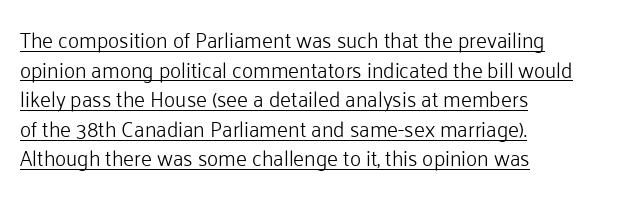
Glyph-to-glyph distance matches everyday printed text. Unbolded letterforms with no extra heft. This is underlined copy, the kind a proofreader might mark for attention. The axis of the letterforms is exactly vertical. Regarding leading, the lines here are spaced in the standard way.
